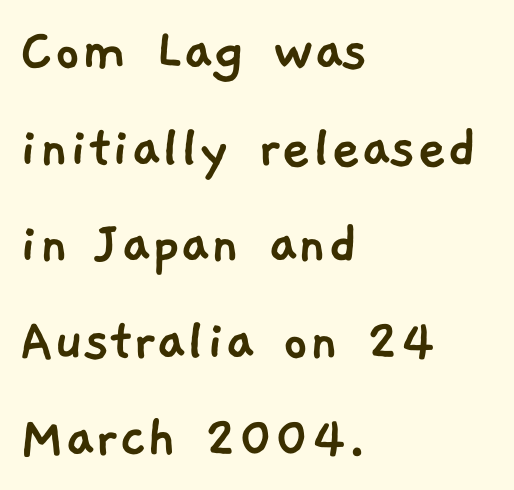
Reading down the column, the eye jumps a familiar distance to each next line. The passage shown is typeset with a sans-serif family. Here the glyphs are tracked normally, forming tight word shapes. Lines of text with bare space underneath.
